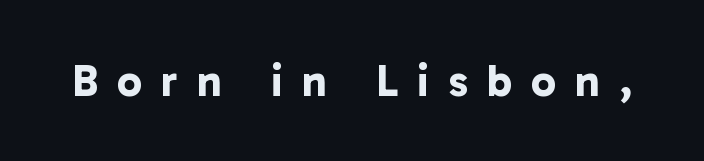
Q: Is the text bold? A: Yes.
Q: Is the typeface a serif or a sans-serif typeface? A: Sans-serif.
Q: Is the text underlined? A: No.
Q: Is the spacing between letters normal or unusually wide? A: Unusually wide.
Q: Width (condensed, normal, or wide)? A: Normal.
Q: Stroke contrast? A: Low.
Q: x-height? A: Medium.
Q: Monospaced? A: No.
